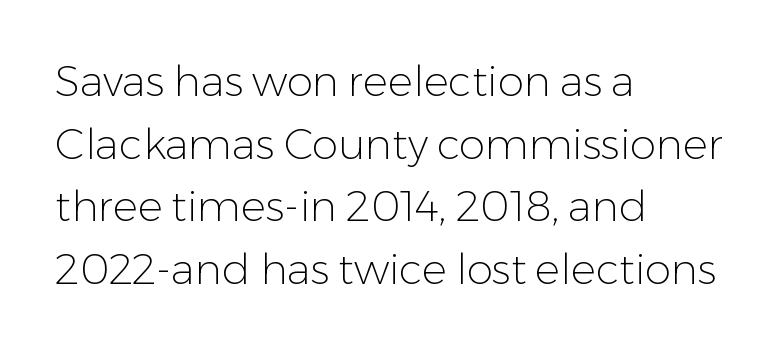
{"serif": "no", "italic": "no", "bold": "no", "weight": "light", "width": "normal", "stroke_contrast": "low", "x_height": "medium", "monospaced": "no", "underline": "no", "align": "left", "line_spacing": "normal", "line_spacing_ratio": 1.49, "letter_spacing": "normal", "letter_spacing_em": 0.0, "glyph_px": 42}
